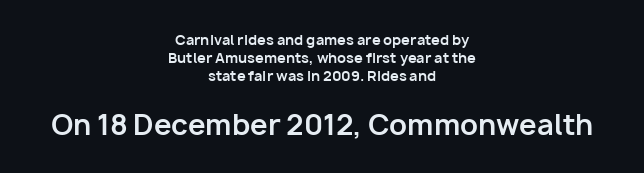
{"serif": "no", "italic": "no", "bold": "yes", "weight": "bold", "width": "normal", "stroke_contrast": "low", "x_height": "medium", "monospaced": "no", "underline": "no", "align": "center", "line_spacing": "normal", "line_spacing_ratio": 1.27, "letter_spacing": "normal", "letter_spacing_em": 0.0, "larger_block": "second", "size_ratio": 2.0, "glyph_px": 28}
